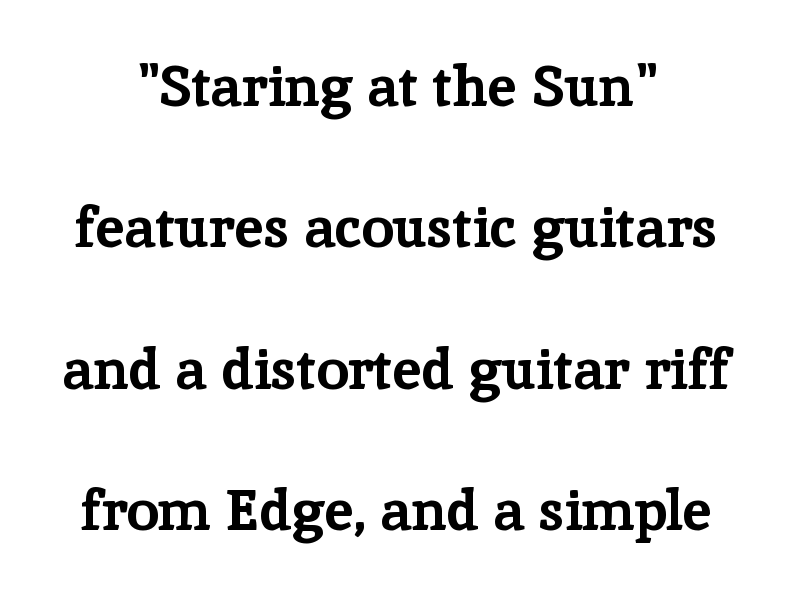
The image shows 57 px bold serif type, upright; set centered, loose line spacing (2.48x), normal letter spacing, not underlined; low stroke contrast and a medium x-height.
